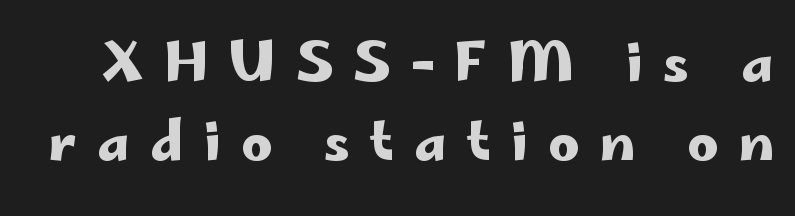
Display-style spreading of the glyphs; the letterfit is very open. Examine the stroke ends and you'll find no serifs. Interline gaps are of average width in this sample. Character widths vary here, with narrow letters taking less room than wide ones. If you drew a line through each stem, it would be perfectly vertical.
